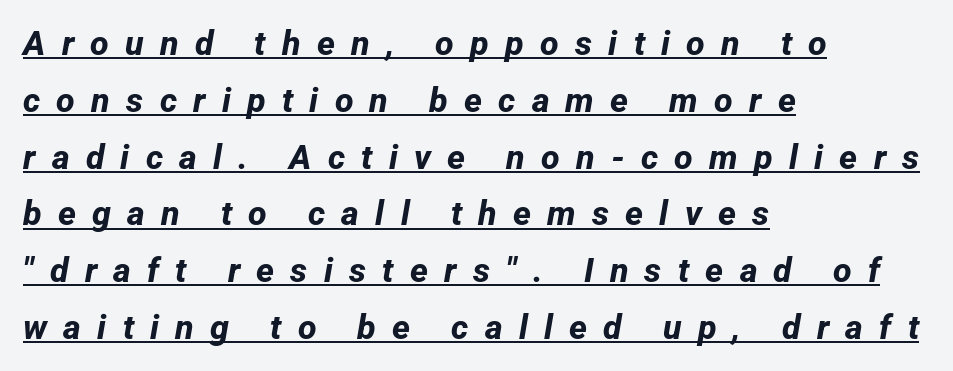
The image shows 34 px bold sans-serif type; set left-aligned, normal line spacing (1.67x), unusually wide letter spacing (+0.48 em), underlined; low stroke contrast and a medium x-height.
